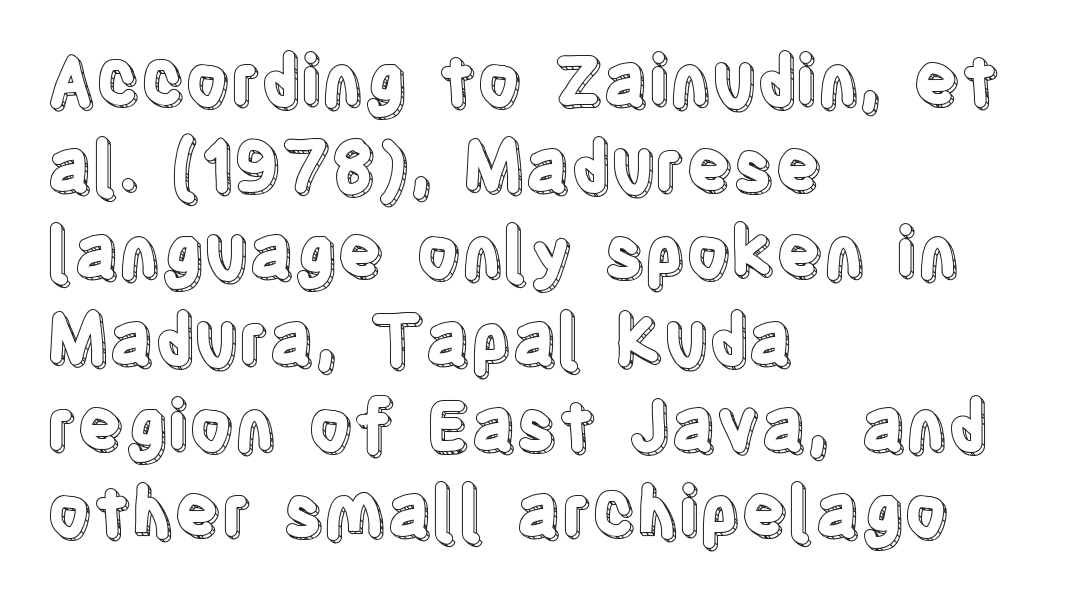
Q: Is the text italic (slanted)? A: No, it is upright.
Q: Is the text underlined? A: No.
Q: How is the paragraph aligned? A: Left-aligned.
Q: Is the spacing between letters normal or unusually wide? A: Normal.
Q: Is the spacing between lines tight, normal or loose? A: Normal.
Q: Width (condensed, normal, or wide)? A: Condensed.
Q: x-height? A: Large.
Q: Monospaced? A: No.
